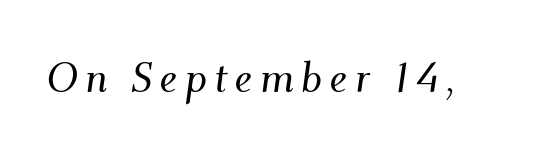
Q: Is the text italic (slanted)? A: Yes, it leans right by about 9 degrees.
Q: Is the typeface a serif or a sans-serif typeface? A: Serif.
Q: Is the text underlined? A: No.
Q: Width (condensed, normal, or wide)? A: Normal.
Q: Stroke contrast? A: Medium.
Q: x-height? A: Small.
Q: Monospaced? A: No.
